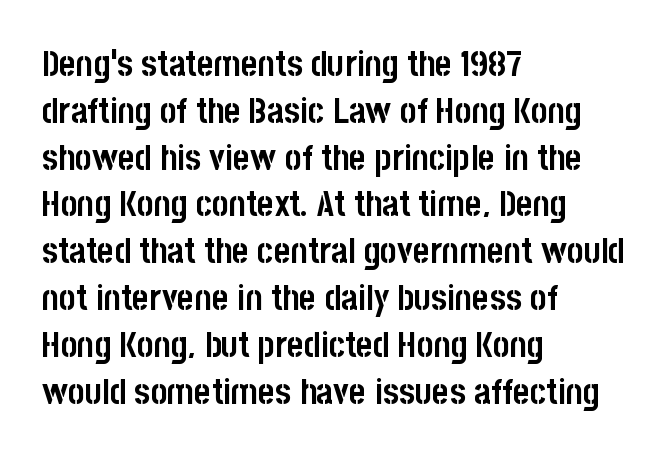
The image shows 36 px semibold, condensed sans-serif type, upright; set left-aligned, normal line spacing (1.3x), normal letter spacing, not underlined; low stroke contrast and a large x-height.
